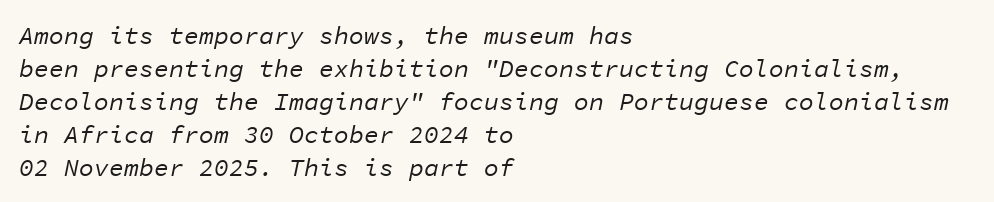
Q: Is the text bold? A: No.
Q: Is the text italic (slanted)? A: Yes, it leans right by about 11 degrees.
Q: Is the text underlined? A: No.
Q: How is the paragraph aligned? A: Left-aligned.
Q: Is the spacing between letters normal or unusually wide? A: Normal.
Q: Is the spacing between lines tight, normal or loose? A: Normal.
